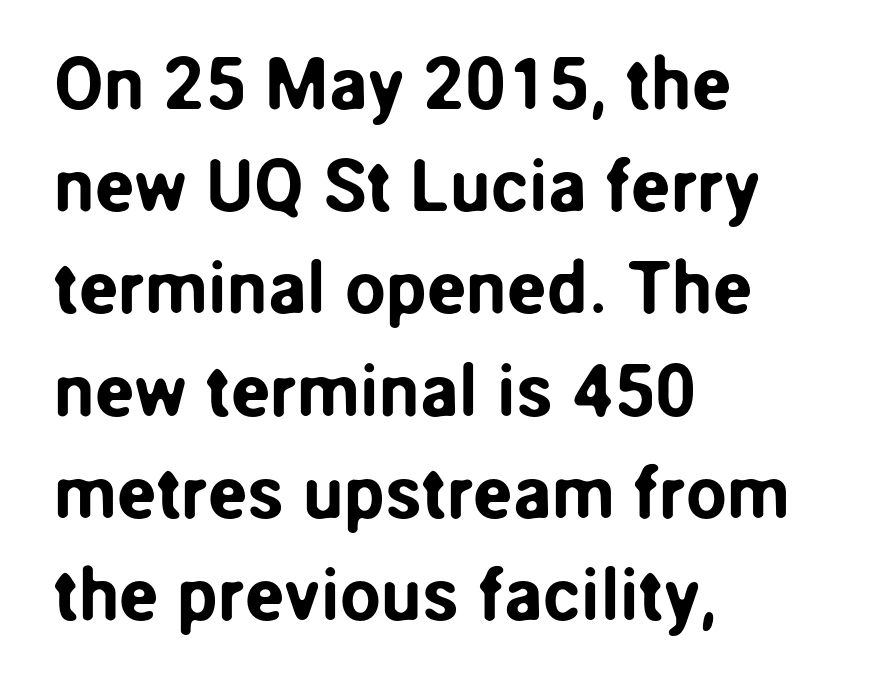
Q: Is the text italic (slanted)? A: No, it is upright.
Q: Is the typeface a serif or a sans-serif typeface? A: Sans-serif.
Q: Is the text underlined? A: No.
Q: How is the paragraph aligned? A: Left-aligned.
Q: Is the spacing between letters normal or unusually wide? A: Normal.
Q: Is the spacing between lines tight, normal or loose? A: Normal.
Q: Width (condensed, normal, or wide)? A: Normal.
Q: Stroke contrast? A: Low.
Q: x-height? A: Medium.
Q: Monospaced? A: No.
